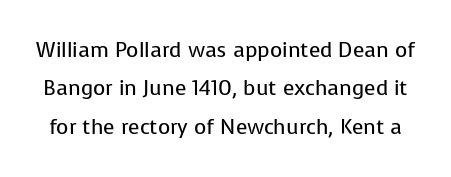
The image shows 21 px text type, upright; set line spacing 1.83x, normal letter spacing, not underlined.
